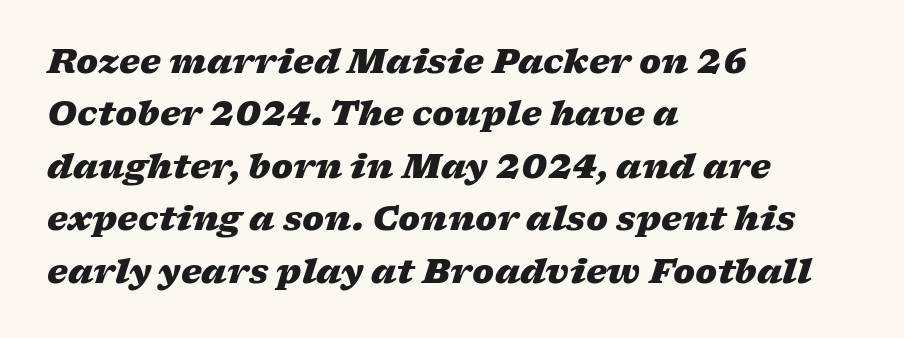
The image shows 33 px heavy, wide type, italic (leaning right); set left-aligned, normal line spacing (1.59x), normal letter spacing, not underlined; low stroke contrast and a medium x-height.
